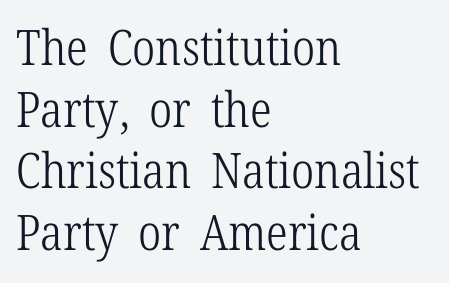
Q: Is the text bold? A: No.
Q: Is the text italic (slanted)? A: No, it is upright.
Q: Is the typeface a serif or a sans-serif typeface? A: Serif.
Q: Is the text underlined? A: No.
Q: How is the paragraph aligned? A: Left-aligned.
Q: Is the spacing between letters normal or unusually wide? A: Normal.
Q: Is the spacing between lines tight, normal or loose? A: Normal.
Q: Width (condensed, normal, or wide)? A: Condensed.
Q: Stroke contrast? A: Low.
Q: x-height? A: Medium.
Q: Monospaced? A: No.
